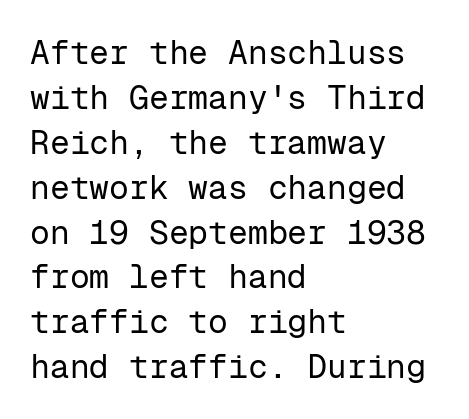
The image shows 33 px regular-weight sans-serif type, upright, monospaced; set left-aligned, normal line spacing (1.36x), normal letter spacing, not underlined; low stroke contrast and a medium x-height.
